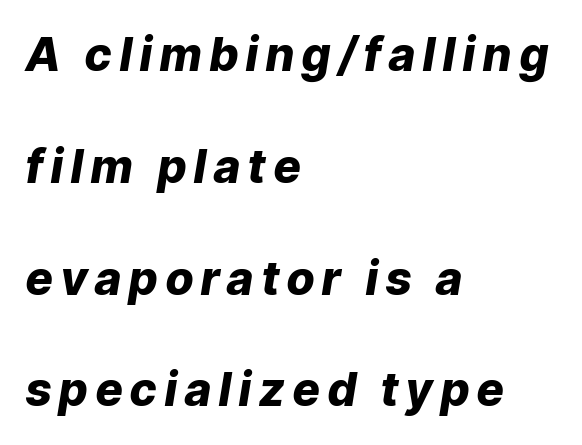
{"italic": "yes", "lean": "right", "slant_degrees": 9, "bold": "yes", "weight": "heavy", "width": "normal", "stroke_contrast": "low", "x_height": "medium", "monospaced": "no", "underline": "no", "align": "left", "line_spacing": "loose", "line_spacing_ratio": 2.43, "glyph_px": 46}
